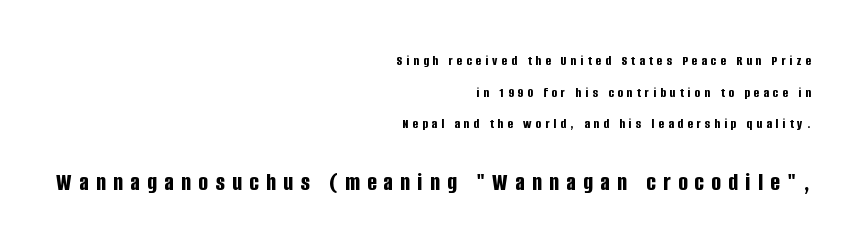
The space directly below the letters is spotless. Students, this is bold: see how much ink each stroke carries. The setting favours the right margin, as signatures and pull-quotes sometimes do. The rendering uses a large line-height, opening up the rows. Loose tracking; the words dissolve into strings of separated letters. The type sits square on the baseline with zero lean.
